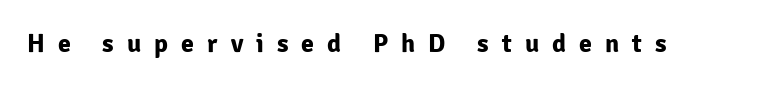
Q: Is the text bold? A: Yes.
Q: Is the text italic (slanted)? A: No, it is upright.
Q: Is the text underlined? A: No.
Q: Is the spacing between letters normal or unusually wide? A: Unusually wide.
